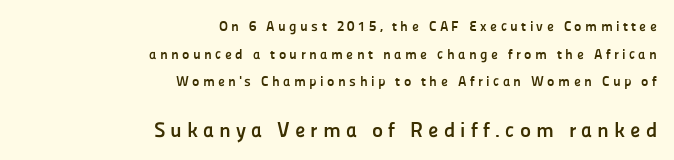
The image shows 21 px bold type, upright; set right-aligned, loose line spacing (1.98x), unusually wide letter spacing (+0.24 em), not underlined; the second (bottom) block is 1.5x larger.
